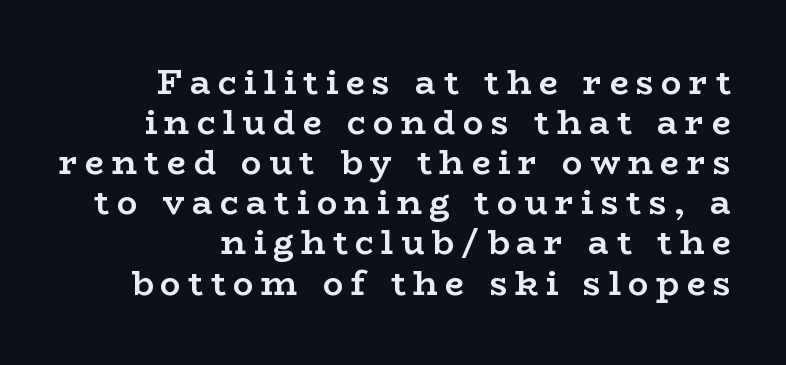
Is the block centered? No — it sits flush against the right margin. To sum up the face: it has serifs. Varying glyph widths throughout — classic text-font behaviour. Rendered with straight, roman letterforms. Caption: bold face, heavy strokes. This sample uses expanded letter spacing, leaving extra air between glyphs.
